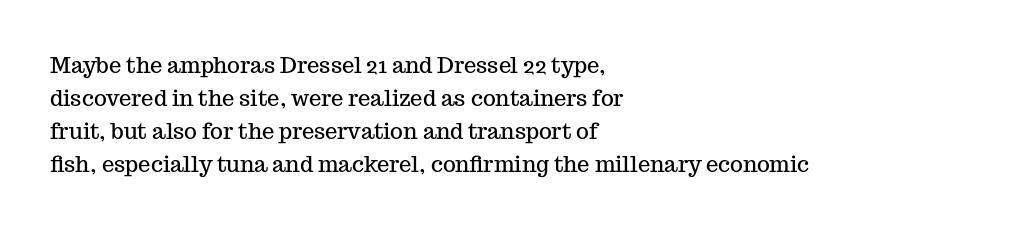
{"italic": "no", "underline": "no", "align": "left", "line_spacing": "normal", "line_spacing_ratio": 1.5, "letter_spacing": "normal", "letter_spacing_em": 0.0, "glyph_px": 22}
